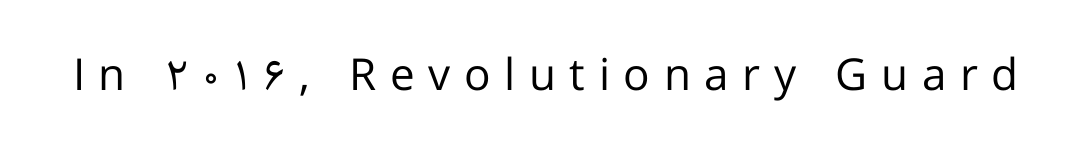
The letters advance in unequal steps, a hallmark of proportional type. Stroke mass is kept to a normal reading level or below. These lines were composed using upright roman letters. A clean baseline with only descenders dipping below it. Display-style spreading of the glyphs; the letterfit is very open. Letterform terminals end flat and unadorned throughout the passage.
